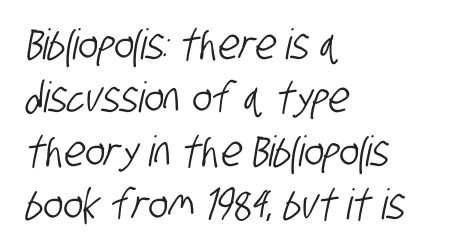
The image shows 42 px condensed sans-serif type; set left-aligned, normal line spacing (1.27x), normal letter spacing, not underlined; low stroke contrast and a large x-height.
